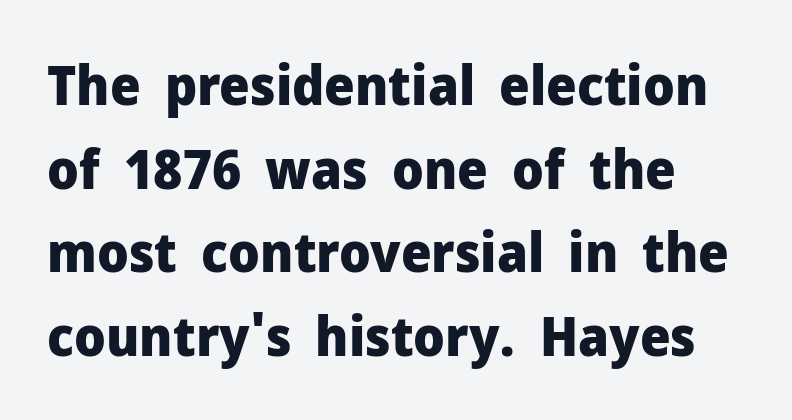
{"serif": "no", "italic": "no", "bold": "yes", "weight": "heavy", "width": "normal", "stroke_contrast": "low", "x_height": "medium", "monospaced": "no", "underline": "no", "line_spacing": "normal", "line_spacing_ratio": 1.55, "letter_spacing": "normal", "letter_spacing_em": 0.0, "glyph_px": 54}
